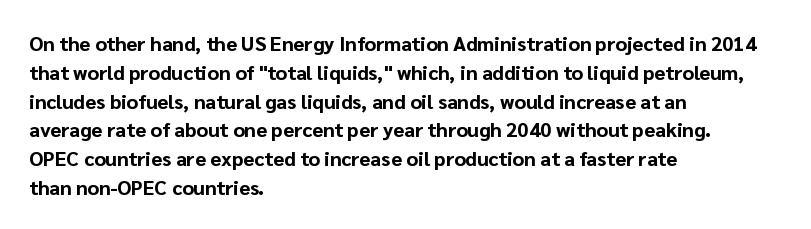
Line starts are locked; line ends wander. Bold? Absolutely — the strokes are thick and heavy. Nobody touched the tracking dial on this one. Bare-footed words on every line. These lines sit exactly where default settings would place them.
